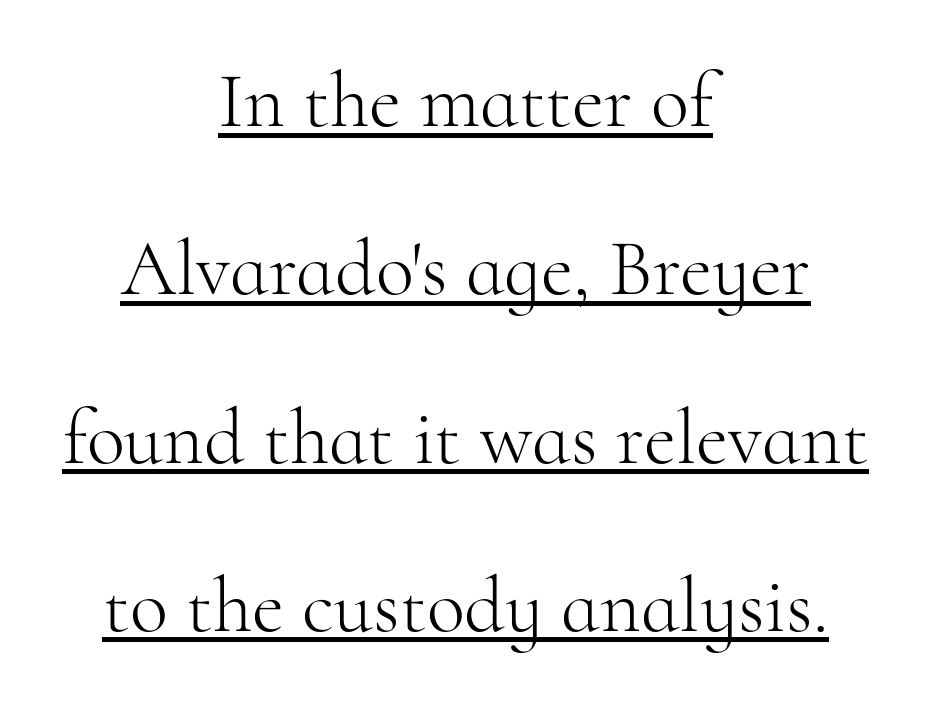
These characters rest on top of a visible drawn line. Examine the stroke ends and you'll spot serifs. Notice the wide empty band between every row — that's loose leading. No heavy texture on the line: the type isn't bold.
